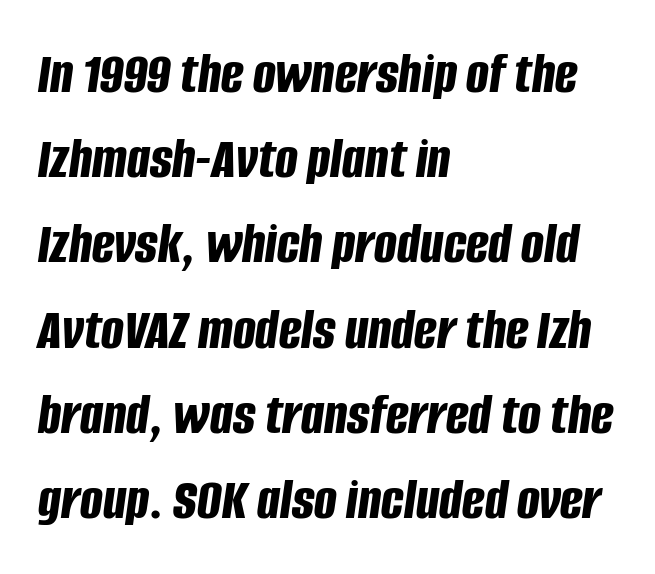
Q: Is the text bold? A: Yes.
Q: Is the text italic (slanted)? A: Yes, it leans right by about 8 degrees.
Q: Is the text underlined? A: No.
Q: How is the paragraph aligned? A: Left-aligned.
Q: Is the spacing between letters normal or unusually wide? A: Normal.
Q: Is the spacing between lines tight, normal or loose? A: Normal.
Q: Width (condensed, normal, or wide)? A: Condensed.
Q: Stroke contrast? A: Low.
Q: x-height? A: Large.
Q: Monospaced? A: No.
